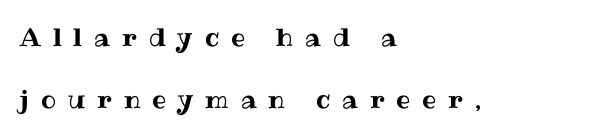
{"italic": "no", "underline": "no", "align": "left", "line_spacing": "loose", "line_spacing_ratio": 2.47, "letter_spacing": "wide", "letter_spacing_em": 0.48, "glyph_px": 25}
